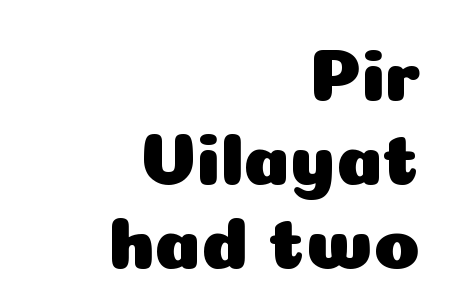
A typesetter would label this face a sans. Varying glyph widths throughout — classic text-font behaviour. Ordinary non-slanted type is in use. Is the block centered? No — it sits flush against the right margin. Students, observe: this is what under-led, compact text looks like.
